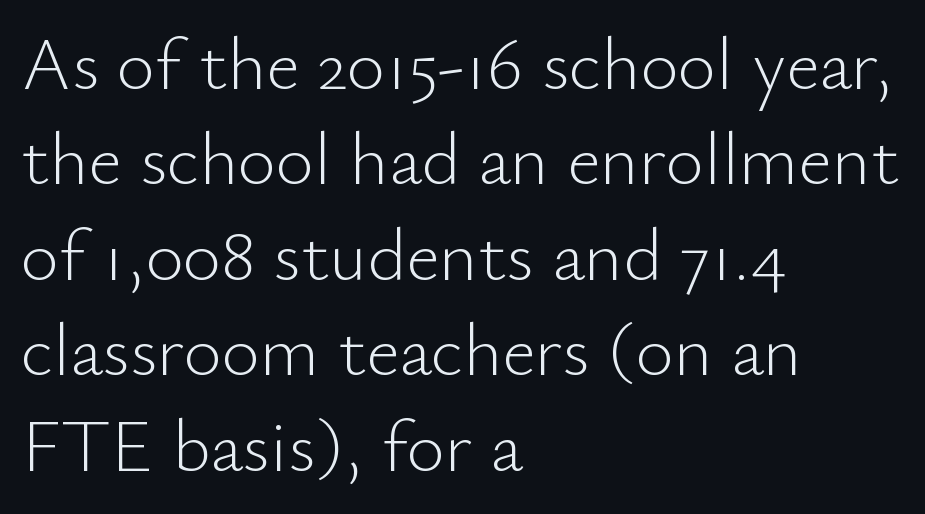
{"serif": "no", "italic": "no", "bold": "no", "weight": "light", "width": "normal", "stroke_contrast": "low", "x_height": "small", "monospaced": "no", "underline": "no", "align": "left", "line_spacing": "normal", "line_spacing_ratio": 1.29, "letter_spacing": "normal", "letter_spacing_em": 0.0, "glyph_px": 74}
